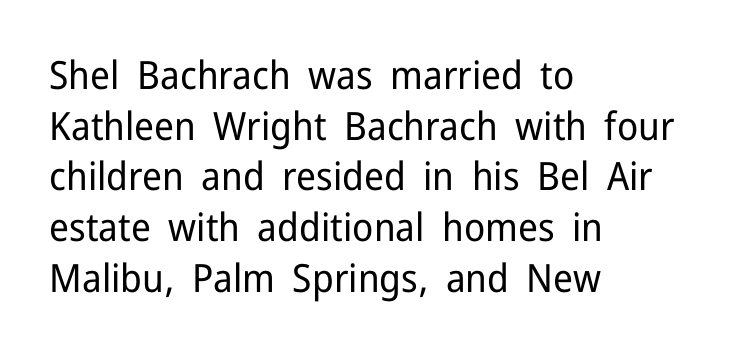
The image shows 39 px regular-weight sans-serif type, upright; set left-aligned, normal line spacing (1.3x), normal letter spacing, not underlined; low stroke contrast and a medium x-height.
